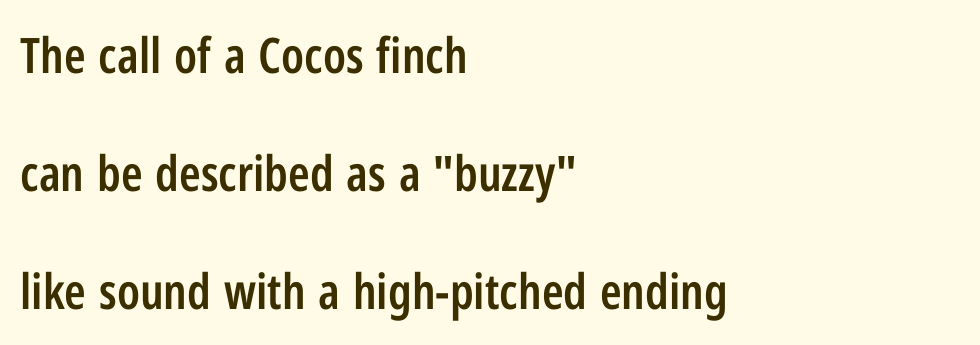
Q: Is the text bold? A: Semi-bold.
Q: Is the text italic (slanted)? A: No, it is upright.
Q: Is the typeface a serif or a sans-serif typeface? A: Sans-serif.
Q: Is the text underlined? A: No.
Q: How is the paragraph aligned? A: Left-aligned.
Q: Is the spacing between letters normal or unusually wide? A: Normal.
Q: Is the spacing between lines tight, normal or loose? A: Loose.
Q: Width (condensed, normal, or wide)? A: Condensed.
Q: Stroke contrast? A: Low.
Q: x-height? A: Medium.
Q: Monospaced? A: No.
